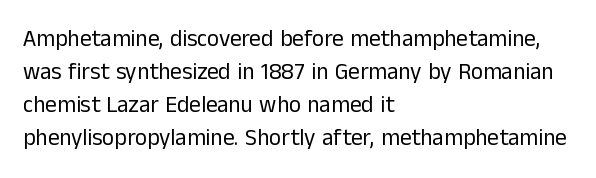
The image shows 23 px text type, upright; set left-aligned, normal line spacing (1.43x), normal letter spacing, not underlined.
